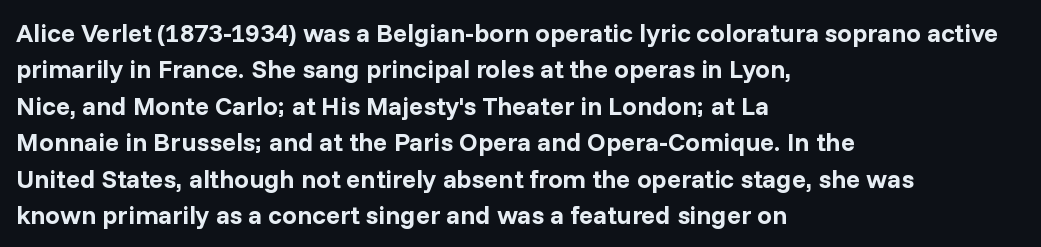
{"italic": "no", "bold": "yes", "underline": "no", "align": "left", "line_spacing": "normal", "line_spacing_ratio": 1.4, "letter_spacing": "normal", "letter_spacing_em": 0.0, "glyph_px": 26}
